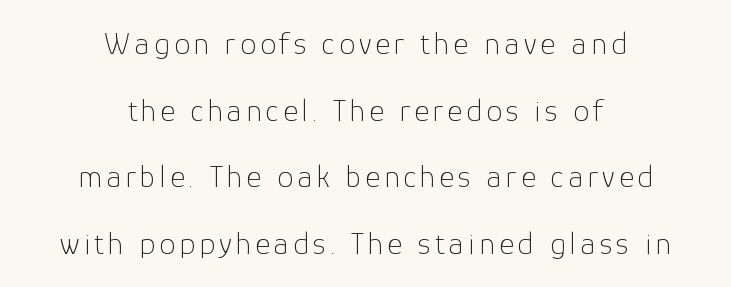
Q: Is the text bold? A: No.
Q: Is the text italic (slanted)? A: No, it is upright.
Q: Is the typeface a serif or a sans-serif typeface? A: Sans-serif.
Q: Is the text underlined? A: No.
Q: How is the paragraph aligned? A: Centered.
Q: Is the spacing between lines tight, normal or loose? A: Loose.
Q: Width (condensed, normal, or wide)? A: Normal.
Q: Stroke contrast? A: Low.
Q: x-height? A: Medium.
Q: Monospaced? A: No.
